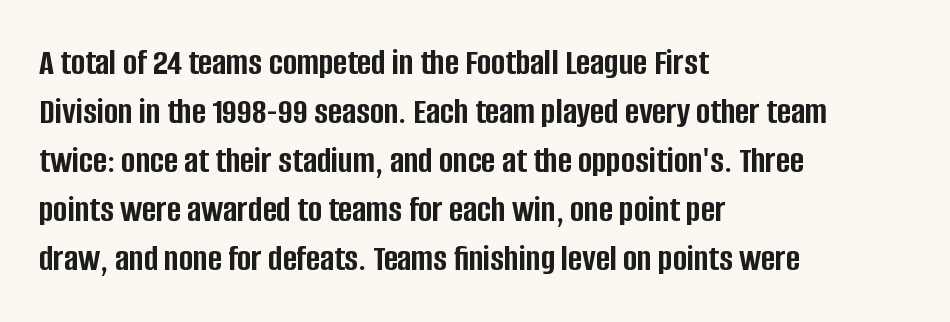
Q: Is the text bold? A: Yes.
Q: Is the text italic (slanted)? A: No, it is upright.
Q: Is the typeface a serif or a sans-serif typeface? A: Sans-serif.
Q: Is the text underlined? A: No.
Q: How is the paragraph aligned? A: Left-aligned.
Q: Is the spacing between letters normal or unusually wide? A: Normal.
Q: Is the spacing between lines tight, normal or loose? A: Normal.
Q: Width (condensed, normal, or wide)? A: Condensed.
Q: Stroke contrast? A: Low.
Q: x-height? A: Large.
Q: Monospaced? A: No.
